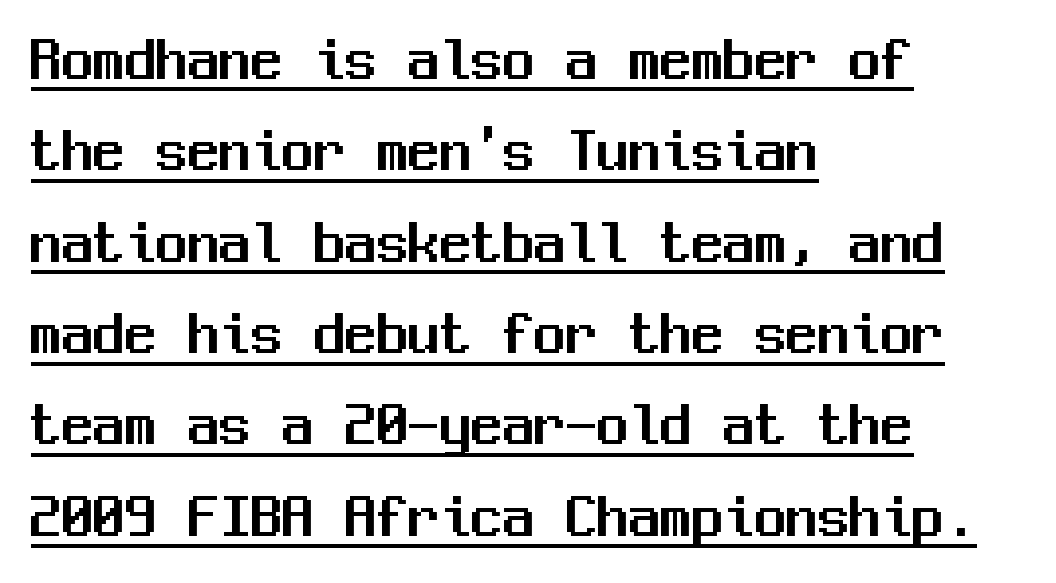
The image shows 63 px sans-serif type, upright, monospaced; set left-aligned, normal line spacing (1.45x), normal letter spacing, underlined; medium stroke contrast and a medium x-height.
